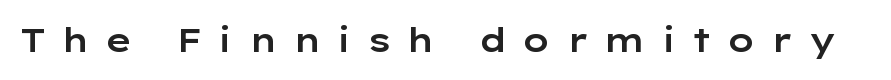
Q: Is the text italic (slanted)? A: No, it is upright.
Q: Is the typeface a serif or a sans-serif typeface? A: Sans-serif.
Q: Is the text underlined? A: No.
Q: Is the spacing between letters normal or unusually wide? A: Unusually wide.
Q: Width (condensed, normal, or wide)? A: Wide.
Q: Stroke contrast? A: Low.
Q: x-height? A: Medium.
Q: Monospaced? A: No.
